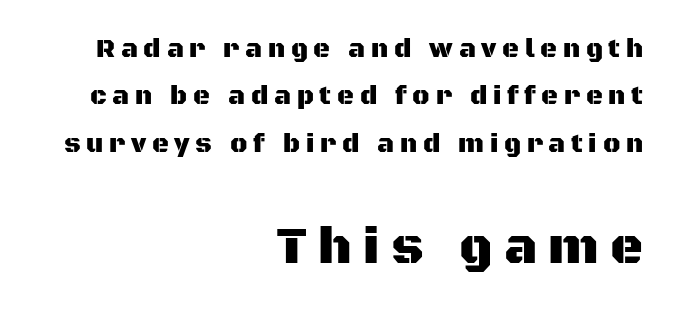
Q: Is the text italic (slanted)? A: No, it is upright.
Q: Is the typeface a serif or a sans-serif typeface? A: Sans-serif.
Q: Is the text underlined? A: No.
Q: How is the paragraph aligned? A: Right-aligned.
Q: Is the spacing between letters normal or unusually wide? A: Unusually wide.
Q: Which block of text is set in a larger size, the first (top) or the second (bottom)? A: The second (bottom) one.
Q: Width (condensed, normal, or wide)? A: Normal.
Q: Stroke contrast? A: Medium.
Q: x-height? A: Large.
Q: Monospaced? A: No.
